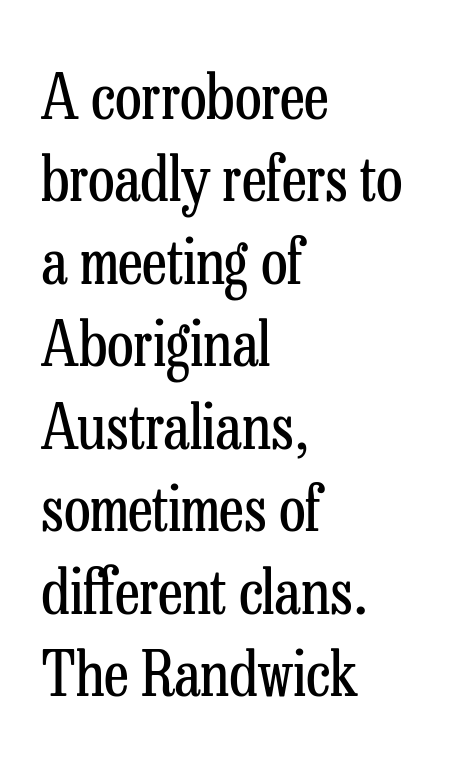
The image shows 62 px regular-weight, condensed serif type, upright; set left-aligned, normal line spacing (1.33x), normal letter spacing, not underlined; low stroke contrast and a medium x-height.
